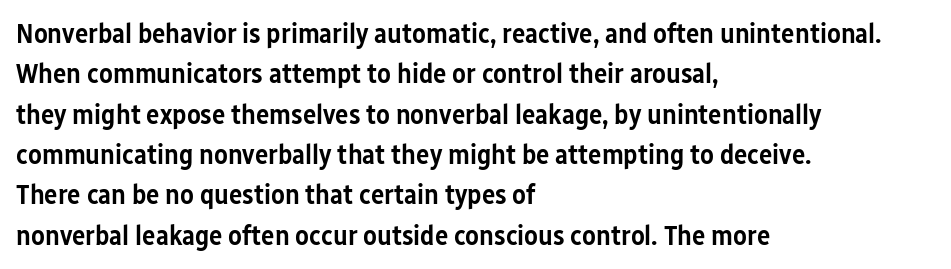
The image shows 28 px semibold, condensed sans-serif type, upright; set left-aligned, normal line spacing (1.44x), normal letter spacing, not underlined; low stroke contrast and a medium x-height.
